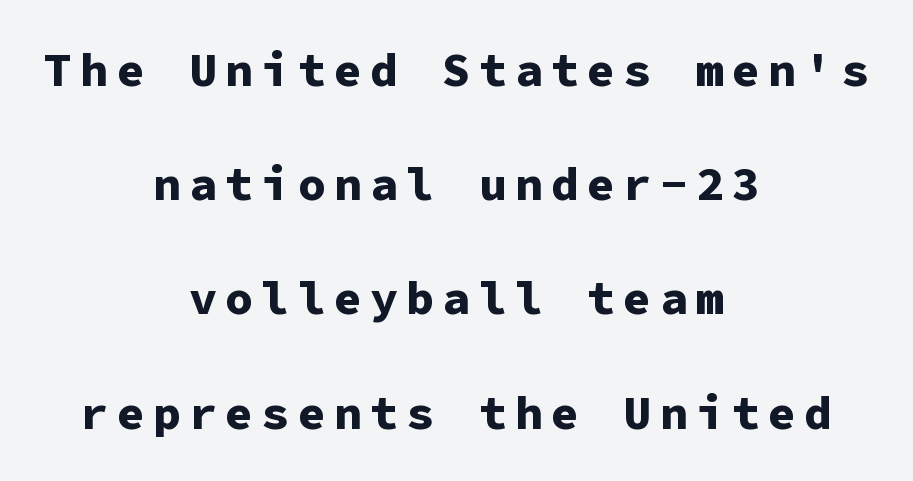
Students, observe: this is what heavily led, spacious text looks like. Casual observation: everything's sitting right in the middle. Observe the absence of serifs on each vertical stroke in this sample. Heft: maximum for text — a bold. Decoration check: the copy has no underline. Is this a fixed-width face? Yes — each glyph sits in an identical cell.
